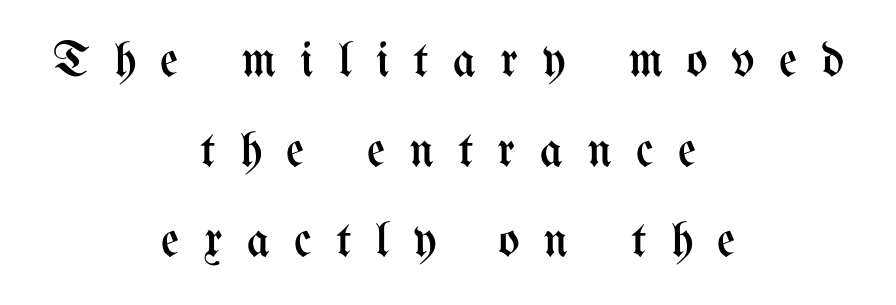
{"italic": "no", "bold": "no", "weight": "regular", "width": "condensed", "stroke_contrast": "medium", "x_height": "medium", "monospaced": "no", "underline": "no", "align": "center", "line_spacing_ratio": 1.8, "letter_spacing": "wide", "letter_spacing_em": 0.48, "glyph_px": 50}
